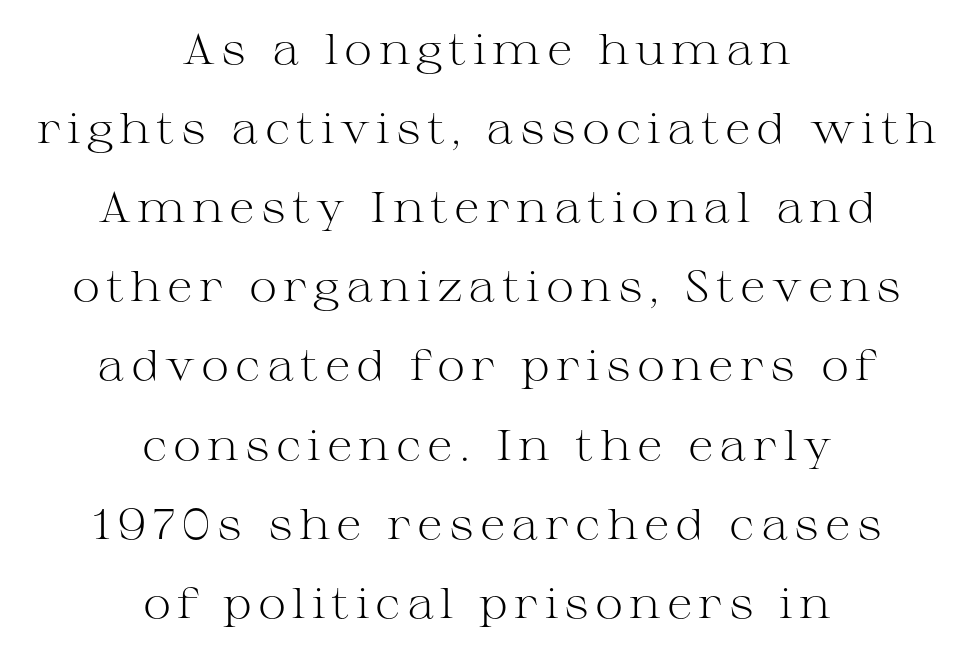
{"serif": "yes", "italic": "no", "bold": "no", "weight": "light", "width": "wide", "stroke_contrast": "medium", "x_height": "medium", "monospaced": "no", "underline": "no", "align": "center", "line_spacing_ratio": 1.84, "glyph_px": 43}
